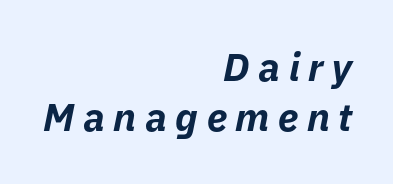
Leading matches the norm, producing a regular column. The lines are quadded right. Character widths vary here, with narrow letters taking less room than wide ones. Honestly, the letter spacing is so wide it's the main thing you notice. Descenders are the only things crossing below the line.
